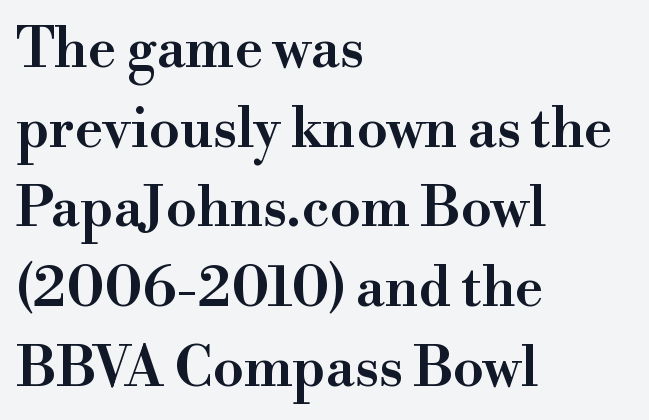
The letters carry serifs — small finishing strokes at the ends of their stems. The rendering keeps characters at their native spacing. Proportional: the letters do not fall into vertical columns. The strokes are fattened partway — semibold, not bold.
